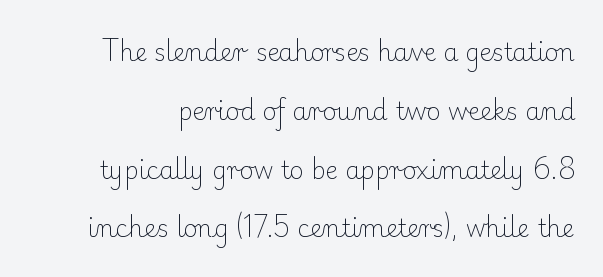
Q: Is the text bold? A: No.
Q: Is the text italic (slanted)? A: No, it is upright.
Q: Is the text underlined? A: No.
Q: Is the spacing between letters normal or unusually wide? A: Normal.
Q: Is the spacing between lines tight, normal or loose? A: Loose.
